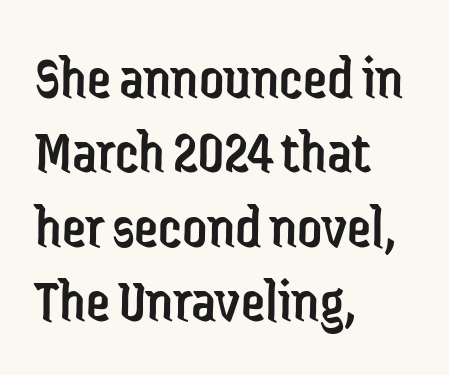
Q: Is the text bold? A: No.
Q: Is the text italic (slanted)? A: No, it is upright.
Q: Is the typeface a serif or a sans-serif typeface? A: Sans-serif.
Q: Is the text underlined? A: No.
Q: How is the paragraph aligned? A: Left-aligned.
Q: Is the spacing between letters normal or unusually wide? A: Normal.
Q: Width (condensed, normal, or wide)? A: Condensed.
Q: Stroke contrast? A: Low.
Q: x-height? A: Medium.
Q: Monospaced? A: No.
